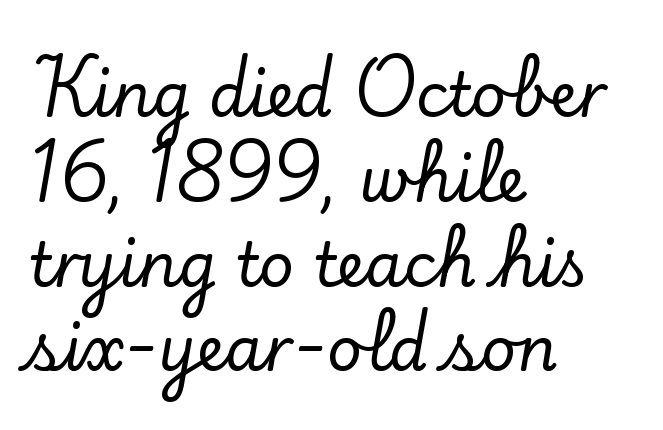
{"serif": "yes", "width": "normal", "stroke_contrast": "low", "x_height": "small", "monospaced": "no", "underline": "no", "align": "left", "line_spacing": "normal", "line_spacing_ratio": 1.39, "letter_spacing": "normal", "letter_spacing_em": 0.0, "glyph_px": 61}
